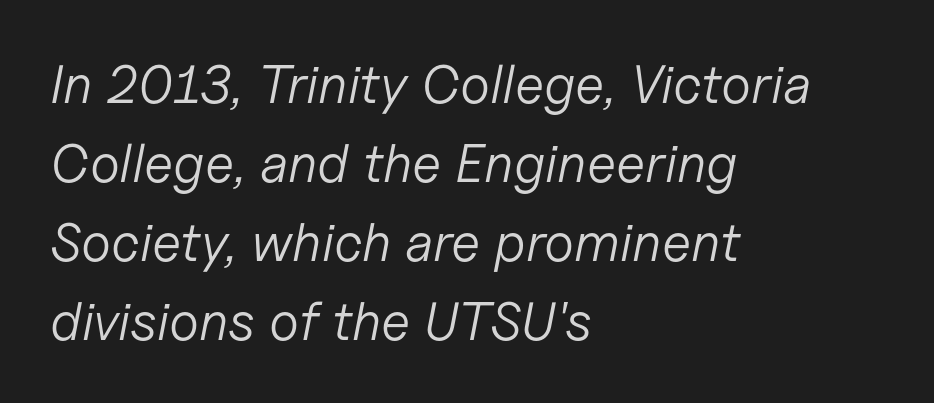
Q: Is the text bold? A: No.
Q: Is the text italic (slanted)? A: Yes, it leans right by about 11 degrees.
Q: Is the text underlined? A: No.
Q: How is the paragraph aligned? A: Left-aligned.
Q: Is the spacing between letters normal or unusually wide? A: Normal.
Q: Is the spacing between lines tight, normal or loose? A: Normal.
Q: Width (condensed, normal, or wide)? A: Normal.
Q: Stroke contrast? A: Low.
Q: x-height? A: Medium.
Q: Monospaced? A: No.
